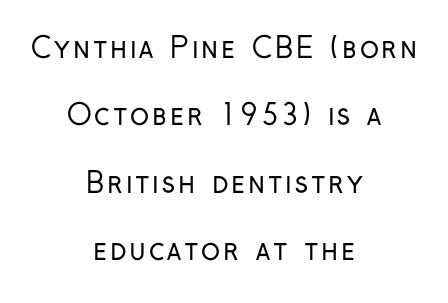
{"serif": "no", "italic": "no", "bold": "no", "weight": "regular", "width": "condensed", "stroke_contrast": "low", "x_height": "medium", "monospaced": "no", "underline": "no", "align": "center", "line_spacing": "loose", "line_spacing_ratio": 2.41, "glyph_px": 28}
